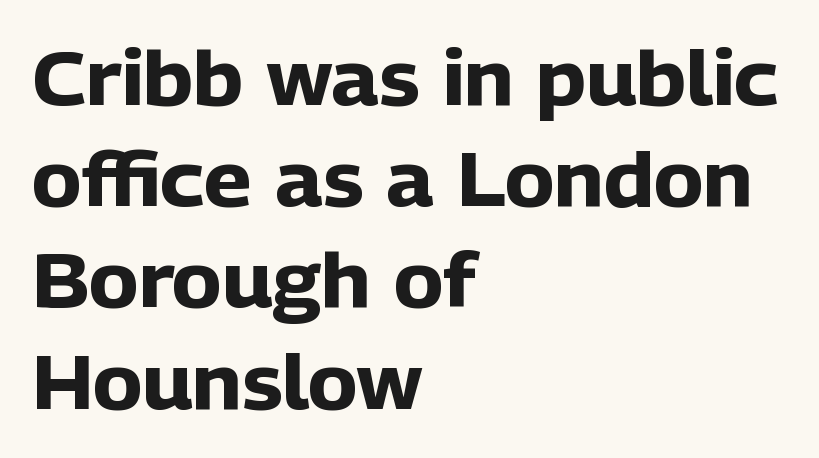
The image shows 75 px heavy sans-serif type, upright; set left-aligned, normal line spacing (1.35x), normal letter spacing, not underlined; low stroke contrast and a medium x-height.
